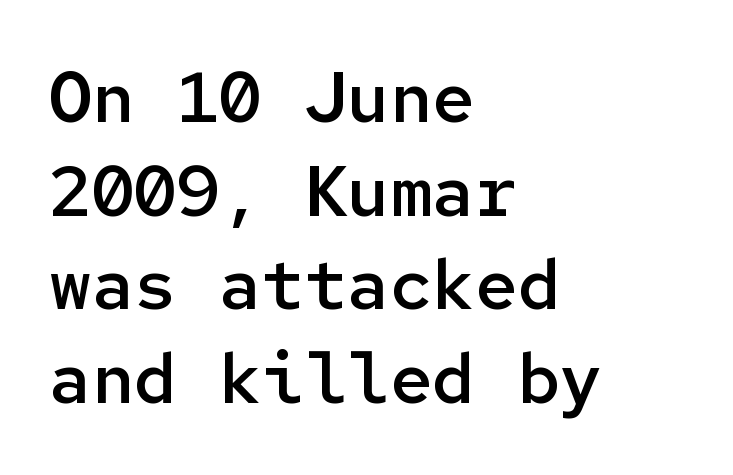
The image shows 71 px semibold sans-serif type, upright, monospaced; set left-aligned, normal line spacing (1.32x), normal letter spacing, not underlined; low stroke contrast and a medium x-height.
